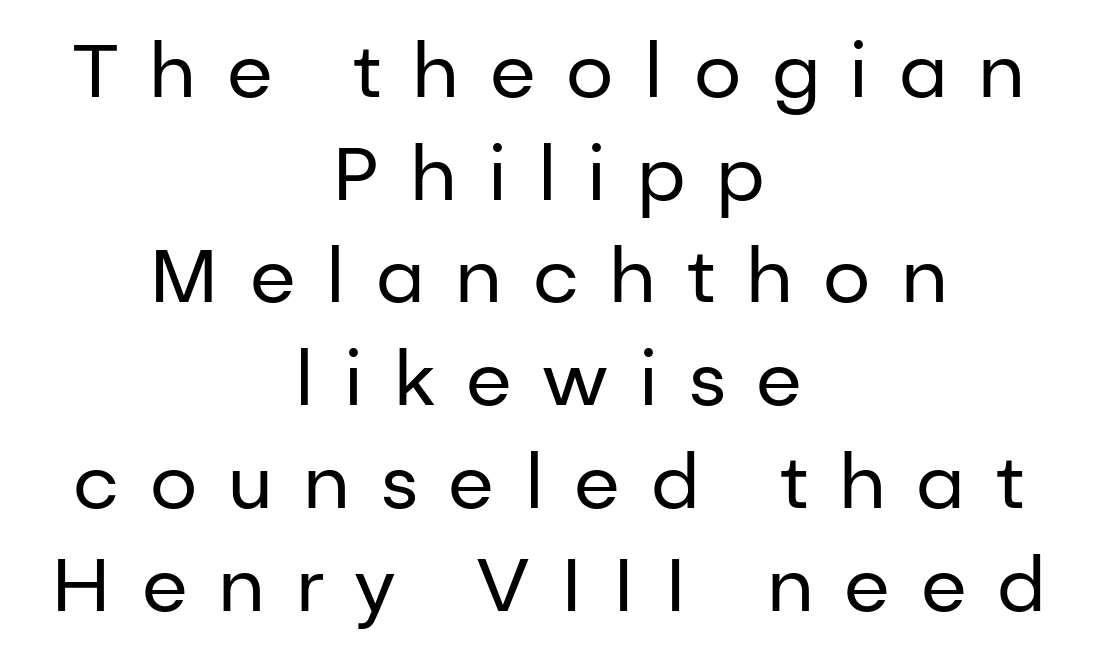
{"serif": "no", "italic": "no", "bold": "no", "weight": "regular", "width": "normal", "stroke_contrast": "low", "x_height": "medium", "monospaced": "no", "underline": "no", "align": "center", "line_spacing": "normal", "line_spacing_ratio": 1.37, "letter_spacing": "wide", "letter_spacing_em": 0.41, "glyph_px": 75}
